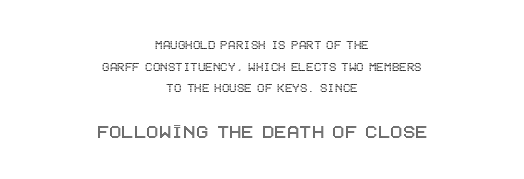
{"italic": "no", "underline": "no", "align": "center", "line_spacing": "normal", "line_spacing_ratio": 1.54, "letter_spacing": "normal", "letter_spacing_em": 0.0, "larger_block": "second", "size_ratio": 1.64, "glyph_px": 23}
